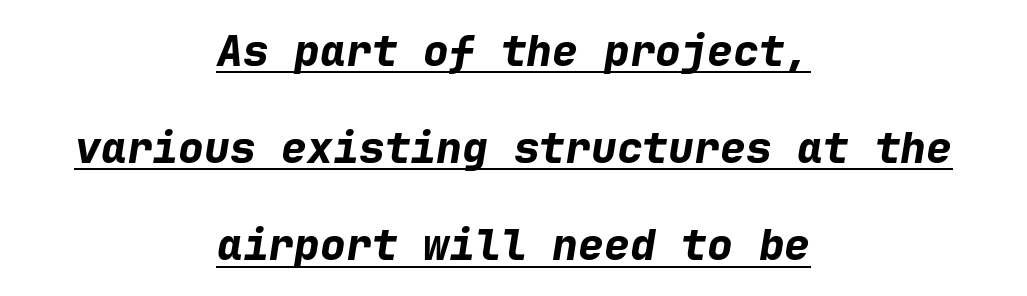
{"italic": "yes", "lean": "right", "slant_degrees": 9, "bold": "yes", "weight": "bold", "width": "normal", "stroke_contrast": "low", "x_height": "medium", "monospaced": "yes", "underline": "yes", "align": "center", "line_spacing": "loose", "line_spacing_ratio": 2.26, "letter_spacing": "normal", "letter_spacing_em": 0.0, "glyph_px": 43}
